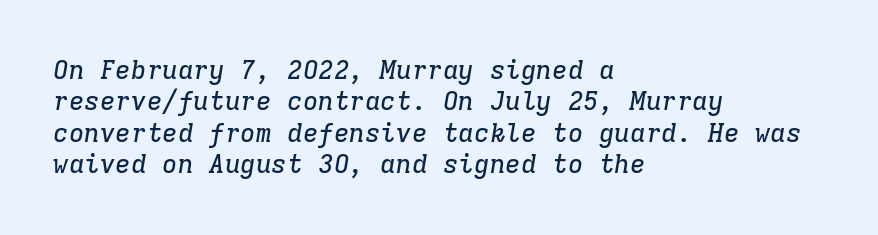
Q: Is the text italic (slanted)? A: Yes, it leans right by about 9 degrees.
Q: Is the text underlined? A: No.
Q: How is the paragraph aligned? A: Left-aligned.
Q: Is the spacing between letters normal or unusually wide? A: Normal.
